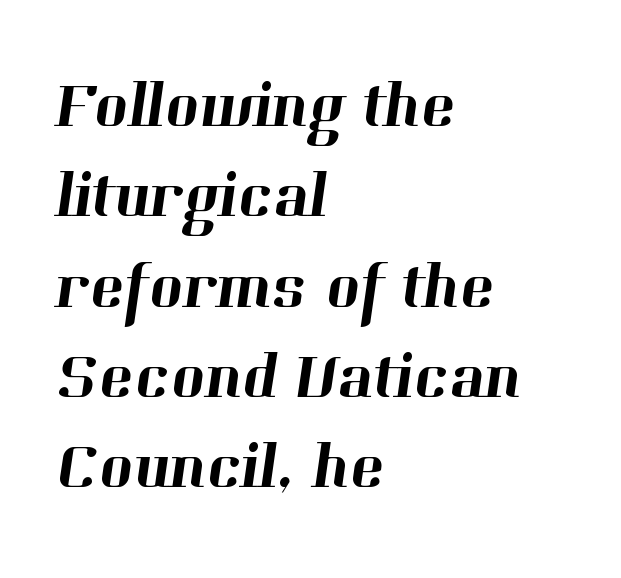
Varying glyph widths throughout — classic text-font behaviour. No word sits above an underline. In terms of letterform style, serifs are clearly present. Standard letterfit; no display-style spreading of the glyphs.
